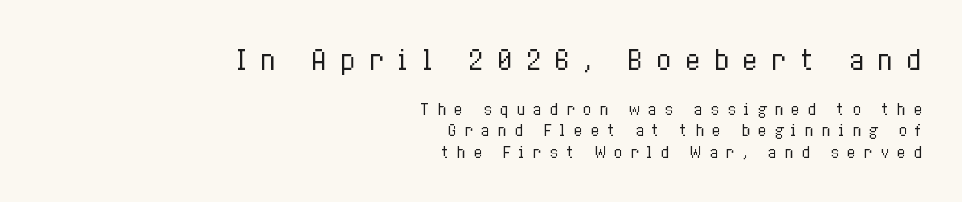
{"italic": "no", "bold": "no", "underline": "no", "align": "right", "line_spacing": "normal", "line_spacing_ratio": 1.43, "letter_spacing": "wide", "letter_spacing_em": 0.5, "larger_block": "first", "size_ratio": 1.73, "glyph_px": 26}
